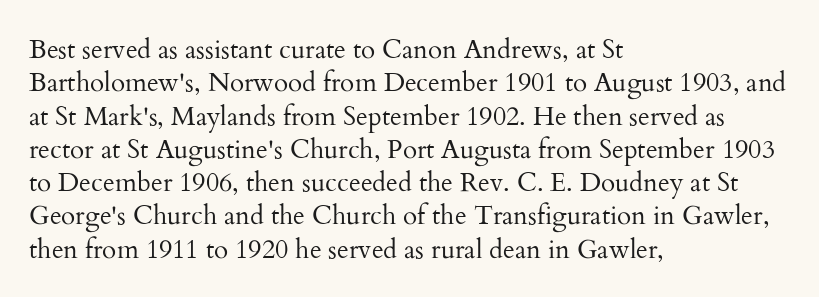
Q: Is the text bold? A: No.
Q: Is the text italic (slanted)? A: No, it is upright.
Q: Is the text underlined? A: No.
Q: How is the paragraph aligned? A: Left-aligned.
Q: Is the spacing between letters normal or unusually wide? A: Normal.
Q: Is the spacing between lines tight, normal or loose? A: Normal.
